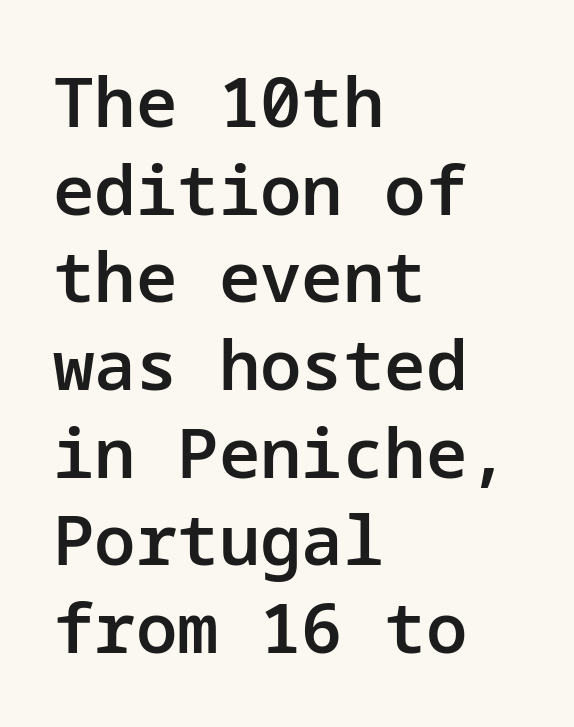
The image shows 69 px semibold sans-serif type, upright; set left-aligned, normal line spacing (1.27x), normal letter spacing, not underlined; low stroke contrast and a medium x-height.
